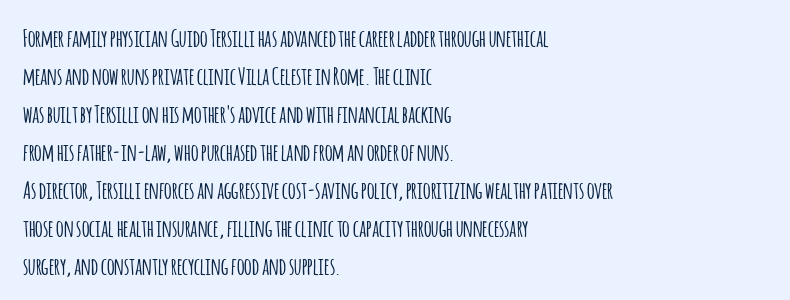
Q: Is the text italic (slanted)? A: No, it is upright.
Q: Is the text underlined? A: No.
Q: How is the paragraph aligned? A: Left-aligned.
Q: Is the spacing between letters normal or unusually wide? A: Normal.
Q: Is the spacing between lines tight, normal or loose? A: Normal.
